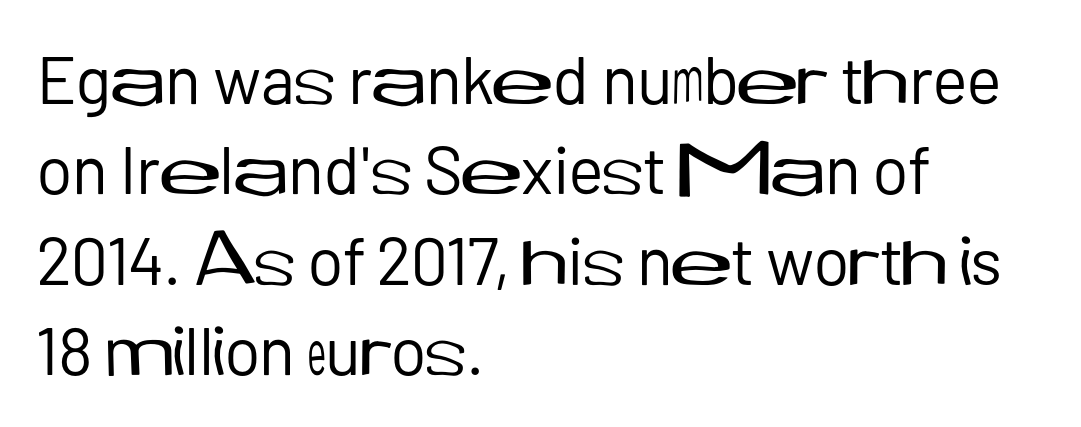
Q: Is the text bold? A: No.
Q: Is the text italic (slanted)? A: No, it is upright.
Q: Is the typeface a serif or a sans-serif typeface? A: Sans-serif.
Q: Is the text underlined? A: No.
Q: How is the paragraph aligned? A: Left-aligned.
Q: Is the spacing between letters normal or unusually wide? A: Normal.
Q: Is the spacing between lines tight, normal or loose? A: Normal.
Q: Width (condensed, normal, or wide)? A: Normal.
Q: Stroke contrast? A: Low.
Q: x-height? A: Medium.
Q: Monospaced? A: No.
